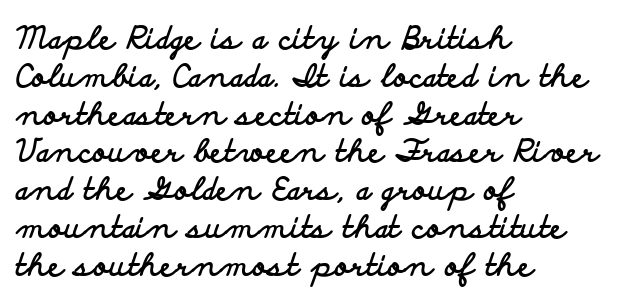
The image shows 31 px bold, wide sans-serif type; set left-aligned, line spacing 1.22x, normal letter spacing, not underlined; low stroke contrast and a small x-height.
